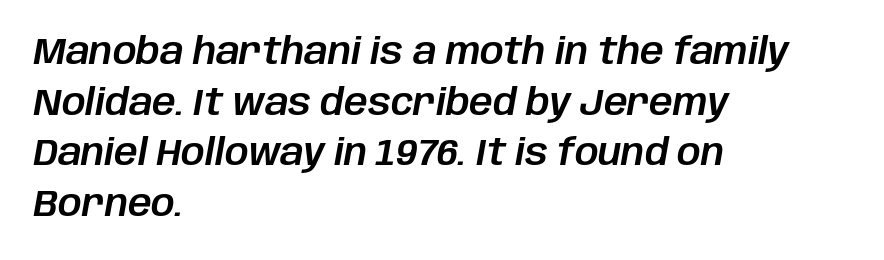
{"italic": "yes", "lean": "right", "slant_degrees": 10, "width": "normal", "stroke_contrast": "low", "x_height": "large", "monospaced": "no", "underline": "no", "align": "left", "line_spacing": "normal", "line_spacing_ratio": 1.37, "letter_spacing": "normal", "letter_spacing_em": 0.0, "glyph_px": 37}
